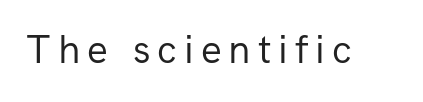
In terms of posture, this sample is upright. Type style note: lacks serifs. Anything drawn beneath the words? Only blank space. Proportional: the letters do not fall into vertical columns. A light-to-regular cut is what we see here.
